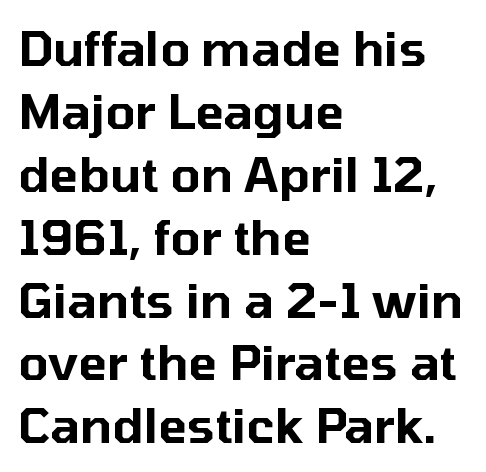
Q: Is the text italic (slanted)? A: No, it is upright.
Q: Is the typeface a serif or a sans-serif typeface? A: Sans-serif.
Q: Is the text underlined? A: No.
Q: How is the paragraph aligned? A: Left-aligned.
Q: Is the spacing between letters normal or unusually wide? A: Normal.
Q: Is the spacing between lines tight, normal or loose? A: Normal.
Q: Width (condensed, normal, or wide)? A: Normal.
Q: Stroke contrast? A: Low.
Q: x-height? A: Medium.
Q: Monospaced? A: No.
